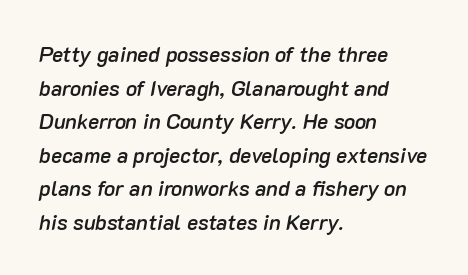
The image shows 21 px text type, italic (leaning right); set left-aligned, normal line spacing (1.6x), normal letter spacing, not underlined.
